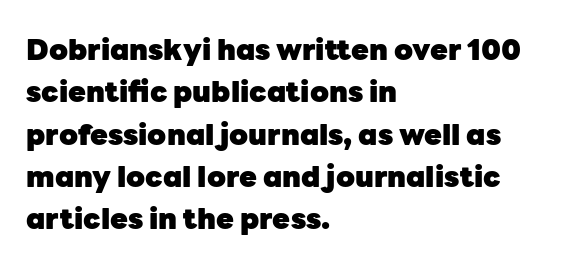
Words appear dense and cohesive because spacing is normal. Is this a sans? Yes — the strokes have no serifs. Every character sits straight up, as roman type does. These lines are set flush left with a ragged right edge. Notice how descenders clear the ascenders below comfortably — that's standard leading.
